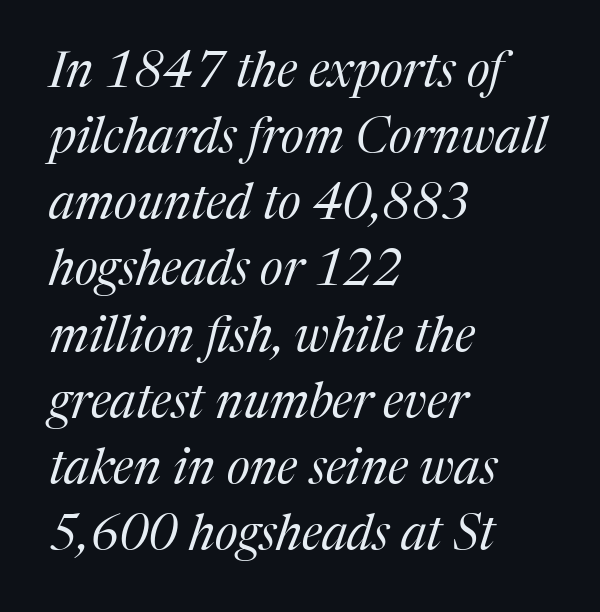
Q: Is the text bold? A: No.
Q: Is the text italic (slanted)? A: Yes, it leans right by about 17 degrees.
Q: Is the typeface a serif or a sans-serif typeface? A: Serif.
Q: Is the text underlined? A: No.
Q: How is the paragraph aligned? A: Left-aligned.
Q: Is the spacing between letters normal or unusually wide? A: Normal.
Q: Is the spacing between lines tight, normal or loose? A: Normal.
Q: Width (condensed, normal, or wide)? A: Normal.
Q: Stroke contrast? A: Medium.
Q: x-height? A: Medium.
Q: Monospaced? A: No.
